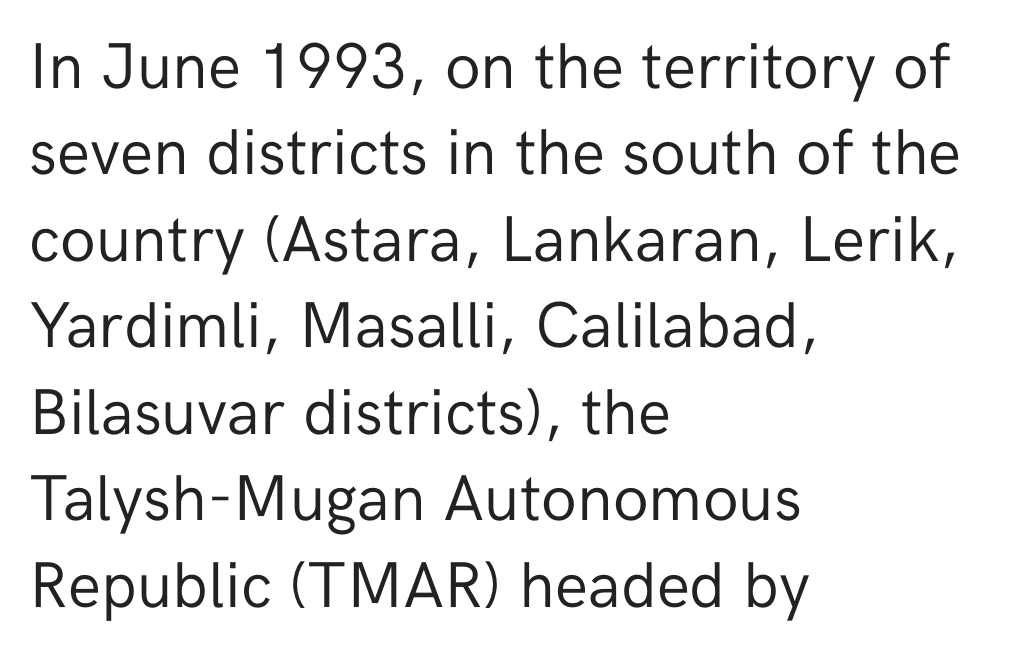
{"serif": "no", "italic": "no", "bold": "no", "weight": "regular", "width": "normal", "stroke_contrast": "low", "x_height": "medium", "monospaced": "no", "underline": "no", "align": "left", "line_spacing": "normal", "line_spacing_ratio": 1.33, "letter_spacing": "normal", "letter_spacing_em": 0.0, "glyph_px": 65}
